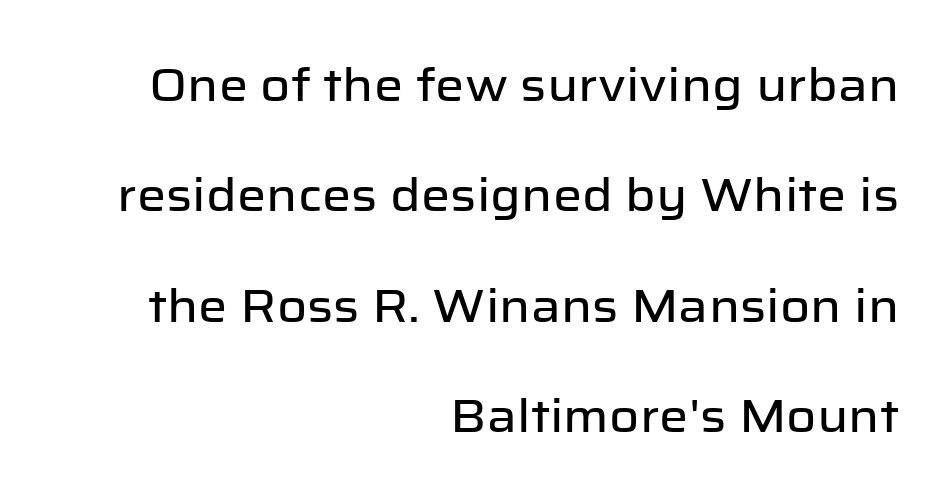
Q: Is the text italic (slanted)? A: No, it is upright.
Q: Is the typeface a serif or a sans-serif typeface? A: Sans-serif.
Q: Is the text underlined? A: No.
Q: How is the paragraph aligned? A: Right-aligned.
Q: Is the spacing between letters normal or unusually wide? A: Normal.
Q: Is the spacing between lines tight, normal or loose? A: Loose.
Q: Width (condensed, normal, or wide)? A: Normal.
Q: Stroke contrast? A: Low.
Q: x-height? A: Medium.
Q: Monospaced? A: No.
